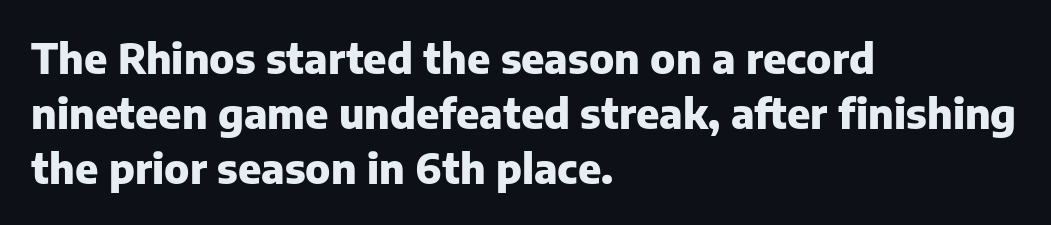
{"serif": "no", "italic": "no", "bold": "yes", "weight": "heavy", "width": "normal", "stroke_contrast": "low", "x_height": "medium", "monospaced": "no", "underline": "no", "align": "left", "line_spacing": "normal", "line_spacing_ratio": 1.34, "letter_spacing": "normal", "letter_spacing_em": 0.0, "glyph_px": 41}
